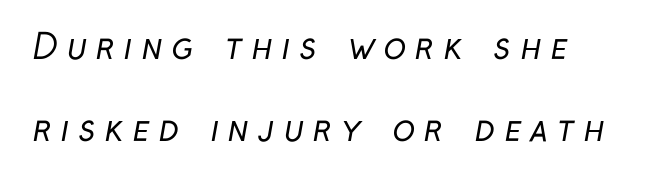
Q: Is the text bold? A: No.
Q: Is the typeface a serif or a sans-serif typeface? A: Sans-serif.
Q: Is the text underlined? A: No.
Q: Is the spacing between letters normal or unusually wide? A: Unusually wide.
Q: Is the spacing between lines tight, normal or loose? A: Loose.
Q: Width (condensed, normal, or wide)? A: Condensed.
Q: Stroke contrast? A: Low.
Q: x-height? A: Medium.
Q: Monospaced? A: No.
